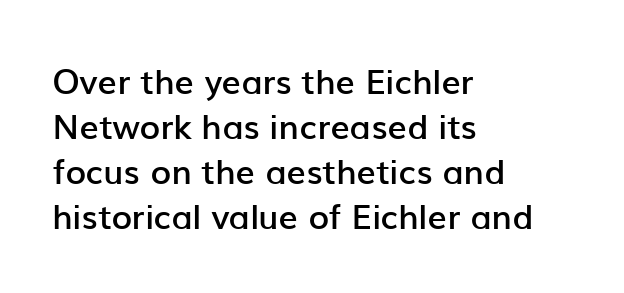
Typographically, this falls in the sans-serif category. No extra tracking has been applied to these lines. Posture: straight, roman, zero tilt. Lines of text with bare space underneath.
